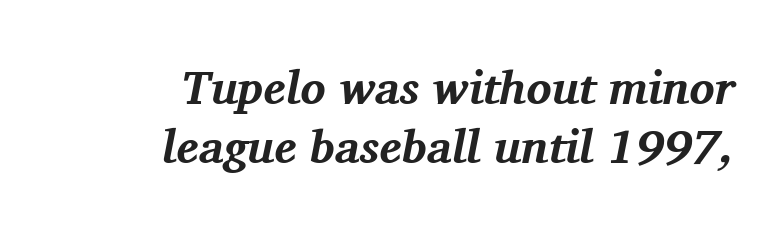
This rendering leaves character spacing at its baseline value. If you measured baseline to baseline, you'd find a middling distance. Every character sits at an angle, as italics do. Yep, those are serifs on the letters. Typeset ragged left — the right edge is the straight one.
